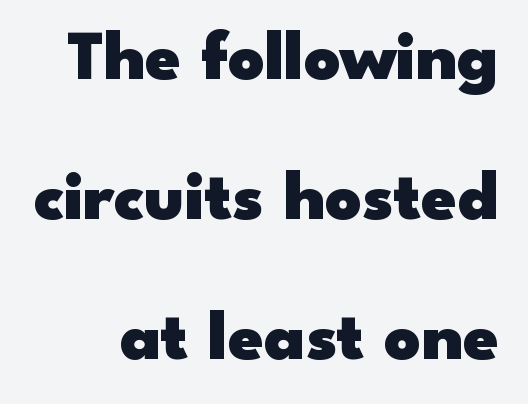
Strong, thick strokes mark this as bold type. Regarding serifs, this sample does without them. This sample has the flowing, uneven cadence of proportional lettering. Look at the tracking — it's just the regular setting, nothing added.
